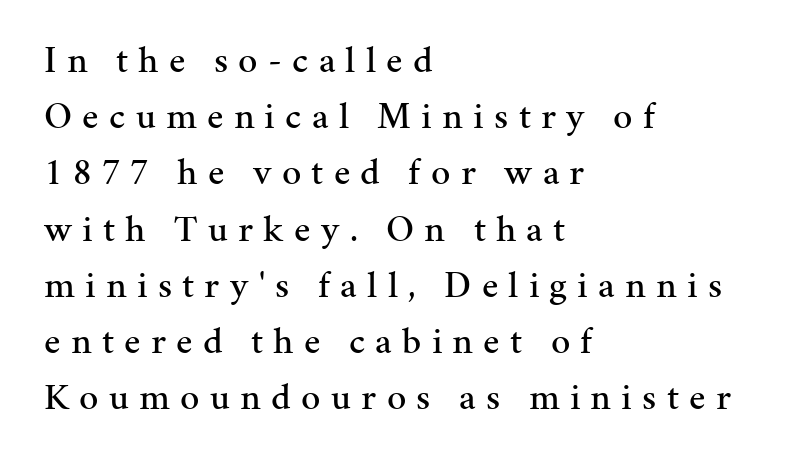
Every stem runs plumb, perpendicular to the baseline. You can tell from the footed stems that serif type was used. Unmarked baselines from the first word to the last. Leading matches the norm, producing a regular column. Left-aligned paragraph, ragged on the right. Each letter keeps its own natural width here, so spacing adapts to shape.
